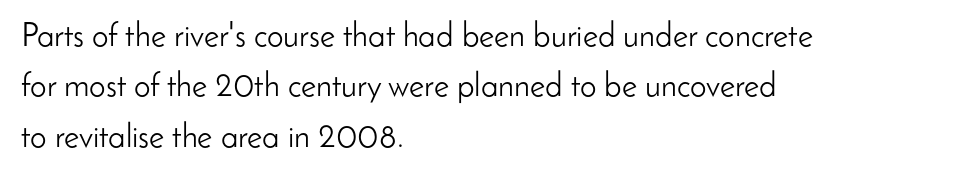
In terms of leading, this rendering sits right in the middle. The rendering keeps characters at their native spacing. When letters stand straight like this, we call the style roman or upright. This sample has the flowing, uneven cadence of proportional lettering. A typesetter would label this face a sans.
